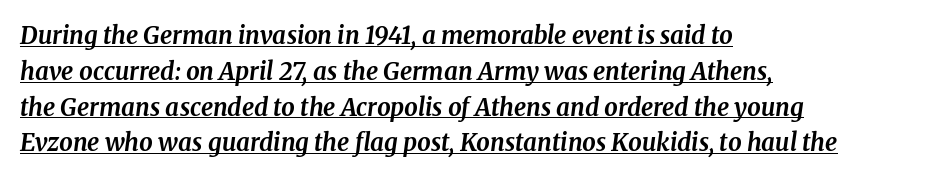
The passage shown leans; its letterforms are oblique. The horizontal fit of the characters is conventional and even. Is the block centered? No — it sits flush against the left margin. Rows of type keep a routine distance in the vertical direction. The words here are underlined.
